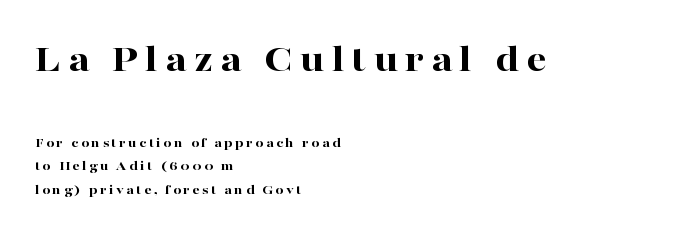
{"serif": "yes", "italic": "no", "bold": "yes", "weight": "bold", "width": "wide", "stroke_contrast": "high", "x_height": "medium", "monospaced": "no", "underline": "no", "align": "left", "line_spacing": "normal", "line_spacing_ratio": 1.67, "larger_block": "first", "size_ratio": 2.86, "glyph_px": 40}
